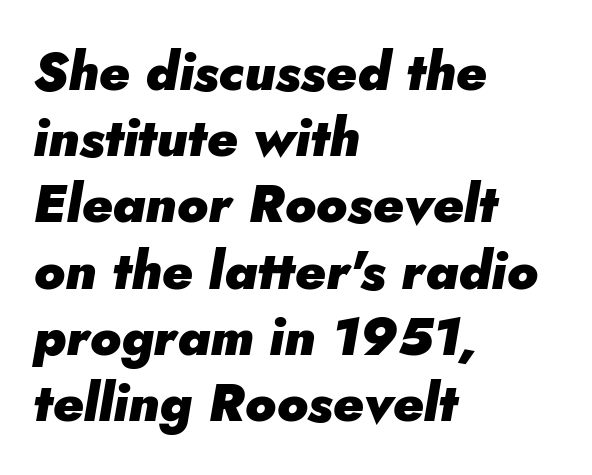
{"italic": "yes", "lean": "right", "slant_degrees": 5, "bold": "yes", "weight": "heavy", "width": "normal", "stroke_contrast": "low", "x_height": "small", "monospaced": "no", "underline": "no", "align": "left", "line_spacing": "normal", "line_spacing_ratio": 1.25, "letter_spacing": "normal", "letter_spacing_em": 0.0, "glyph_px": 53}
